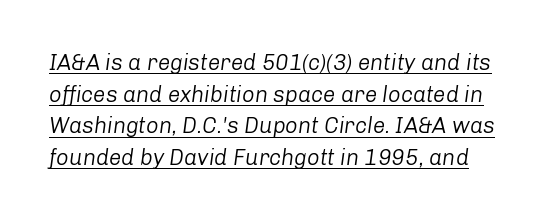
{"italic": "yes", "lean": "right", "slant_degrees": 8, "bold": "no", "underline": "yes", "line_spacing": "normal", "line_spacing_ratio": 1.44, "letter_spacing": "normal", "letter_spacing_em": 0.0, "glyph_px": 22}
